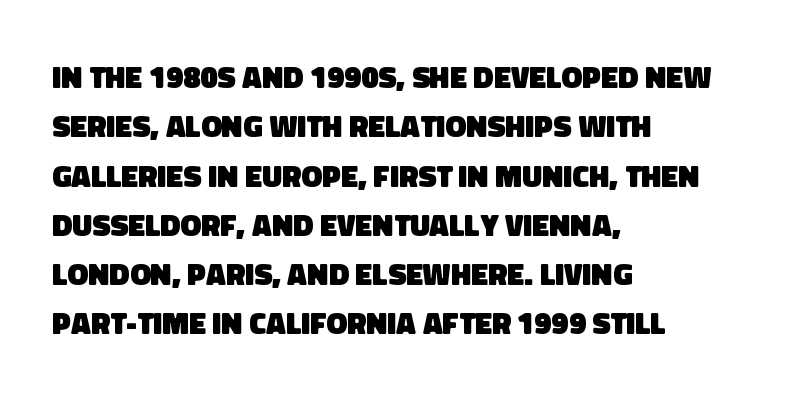
The image shows 31 px heavy sans-serif type; set left-aligned, normal line spacing (1.59x), normal letter spacing, not underlined; low stroke contrast and a large x-height.
